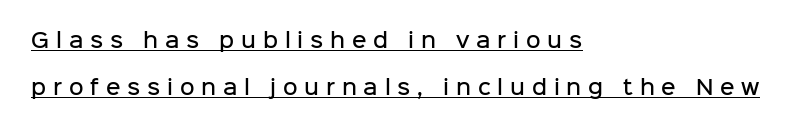
{"italic": "no", "bold": "semi", "underline": "yes", "align": "left", "line_spacing": "loose", "line_spacing_ratio": 2.35, "letter_spacing": "wide", "letter_spacing_em": 0.34, "glyph_px": 20}
